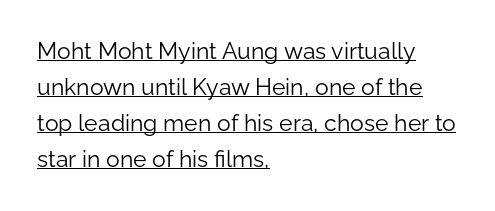
Q: Is the text bold? A: No.
Q: Is the text italic (slanted)? A: No, it is upright.
Q: Is the text underlined? A: Yes.
Q: How is the paragraph aligned? A: Left-aligned.
Q: Is the spacing between letters normal or unusually wide? A: Normal.
Q: Is the spacing between lines tight, normal or loose? A: Normal.
